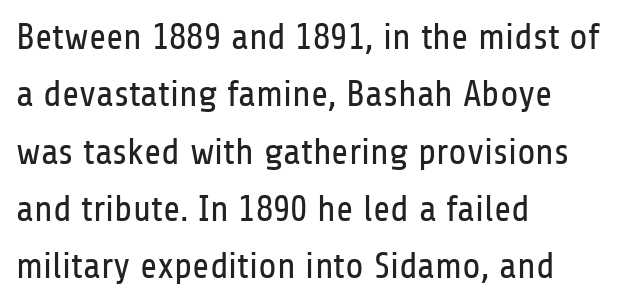
Q: Is the text bold? A: No.
Q: Is the text italic (slanted)? A: No, it is upright.
Q: Is the typeface a serif or a sans-serif typeface? A: Sans-serif.
Q: Is the text underlined? A: No.
Q: How is the paragraph aligned? A: Left-aligned.
Q: Is the spacing between letters normal or unusually wide? A: Normal.
Q: Is the spacing between lines tight, normal or loose? A: Normal.
Q: Width (condensed, normal, or wide)? A: Condensed.
Q: Stroke contrast? A: Low.
Q: x-height? A: Medium.
Q: Monospaced? A: No.
